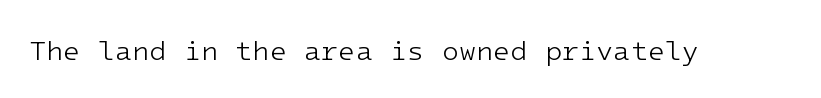
Q: Is the text bold? A: No.
Q: Is the text italic (slanted)? A: No, it is upright.
Q: Is the typeface a serif or a sans-serif typeface? A: Sans-serif.
Q: Is the text underlined? A: No.
Q: Is the spacing between letters normal or unusually wide? A: Normal.
Q: Width (condensed, normal, or wide)? A: Normal.
Q: Stroke contrast? A: Low.
Q: x-height? A: Medium.
Q: Monospaced? A: Yes.
